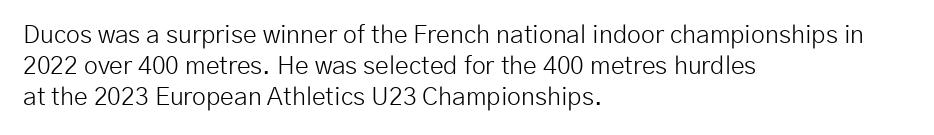
Q: Is the text bold? A: No.
Q: Is the text italic (slanted)? A: No, it is upright.
Q: Is the text underlined? A: No.
Q: How is the paragraph aligned? A: Left-aligned.
Q: Is the spacing between letters normal or unusually wide? A: Normal.
Q: Is the spacing between lines tight, normal or loose? A: Normal.
